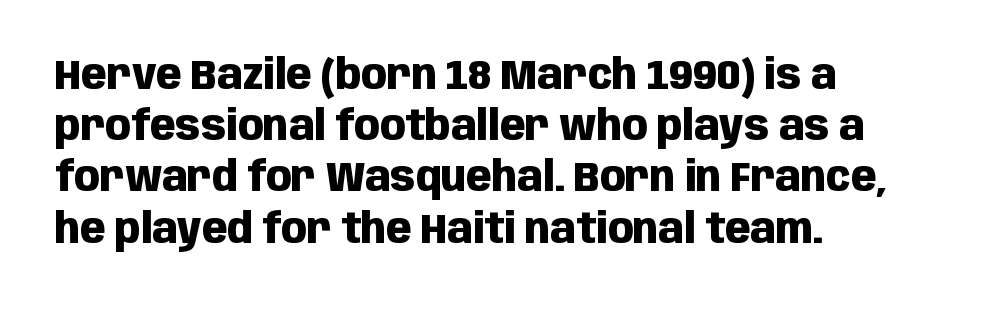
The image shows 42 px heavy, condensed sans-serif type, upright; set left-aligned, line spacing 1.22x, normal letter spacing, not underlined; low stroke contrast and a large x-height.
